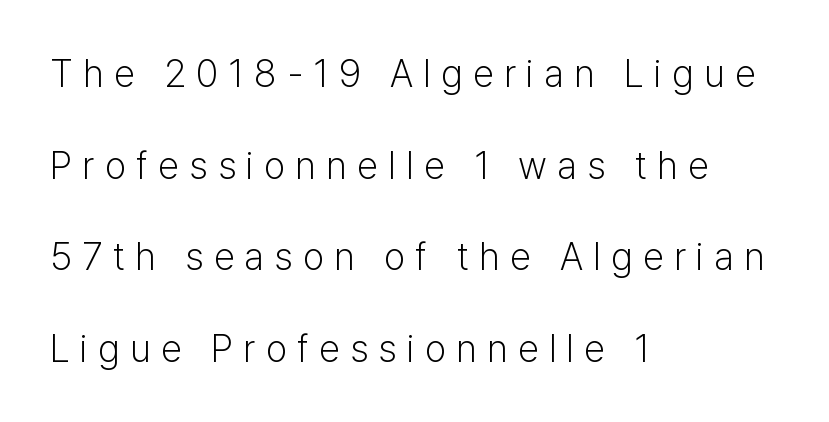
Q: Is the text bold? A: No.
Q: Is the text italic (slanted)? A: No, it is upright.
Q: Is the typeface a serif or a sans-serif typeface? A: Sans-serif.
Q: Is the text underlined? A: No.
Q: How is the paragraph aligned? A: Left-aligned.
Q: Is the spacing between letters normal or unusually wide? A: Unusually wide.
Q: Is the spacing between lines tight, normal or loose? A: Loose.
Q: Width (condensed, normal, or wide)? A: Normal.
Q: Stroke contrast? A: Low.
Q: x-height? A: Medium.
Q: Monospaced? A: No.
